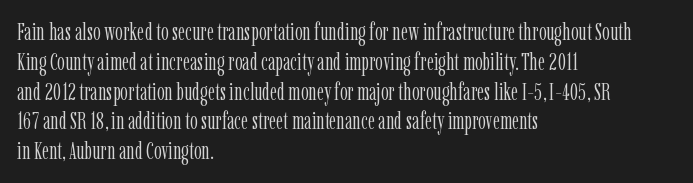
The image shows 24 px text type, upright; set left-aligned, line spacing 1.24x, normal letter spacing, not underlined.
